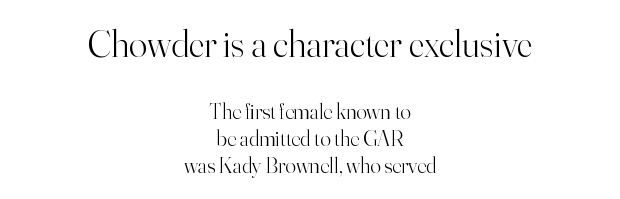
The image shows 38 px light serif type, upright; set centered, line spacing 1.24x, normal letter spacing, not underlined; the first (top) block is 1.73x larger; high stroke contrast and a small x-height.
